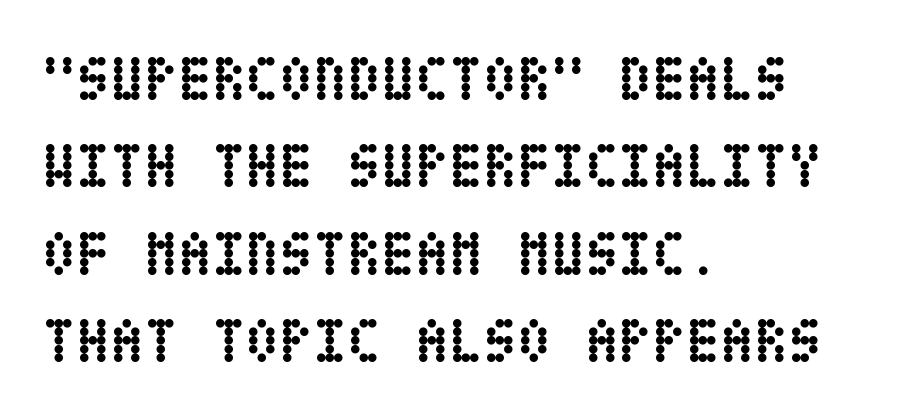
{"italic": "no", "bold": "yes", "weight": "semibold", "width": "condensed", "stroke_contrast": "low", "x_height": "large", "underline": "no", "align": "left", "line_spacing": "normal", "line_spacing_ratio": 1.41, "letter_spacing": "normal", "letter_spacing_em": 0.0, "glyph_px": 62}
